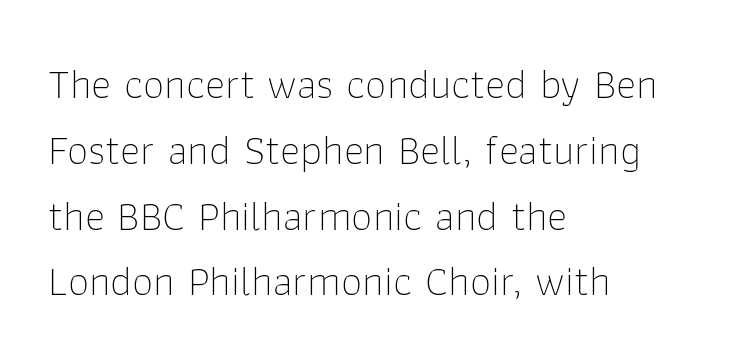
Q: Is the text bold? A: No.
Q: Is the text italic (slanted)? A: No, it is upright.
Q: Is the typeface a serif or a sans-serif typeface? A: Sans-serif.
Q: Is the text underlined? A: No.
Q: How is the paragraph aligned? A: Left-aligned.
Q: Is the spacing between letters normal or unusually wide? A: Normal.
Q: Is the spacing between lines tight, normal or loose? A: Normal.
Q: Width (condensed, normal, or wide)? A: Normal.
Q: Stroke contrast? A: Low.
Q: x-height? A: Medium.
Q: Monospaced? A: No.
